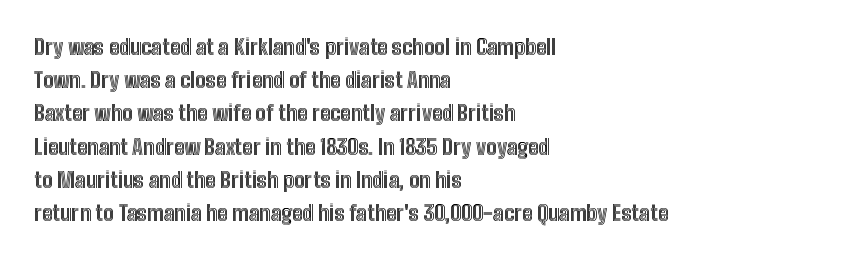
Q: Is the text italic (slanted)? A: No, it is upright.
Q: Is the text underlined? A: No.
Q: How is the paragraph aligned? A: Left-aligned.
Q: Is the spacing between letters normal or unusually wide? A: Normal.
Q: Is the spacing between lines tight, normal or loose? A: Normal.
